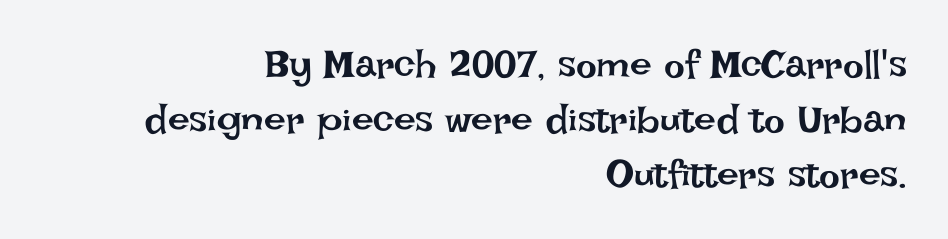
In CSS terms this would be text-align: right. No extra tracking has been applied to these lines. Every stem runs plumb, perpendicular to the baseline. A bare baseline throughout the passage. The font sits on the lighter half of the weight spectrum, regular included. Evenly set lines give the paragraph a standard silhouette.
